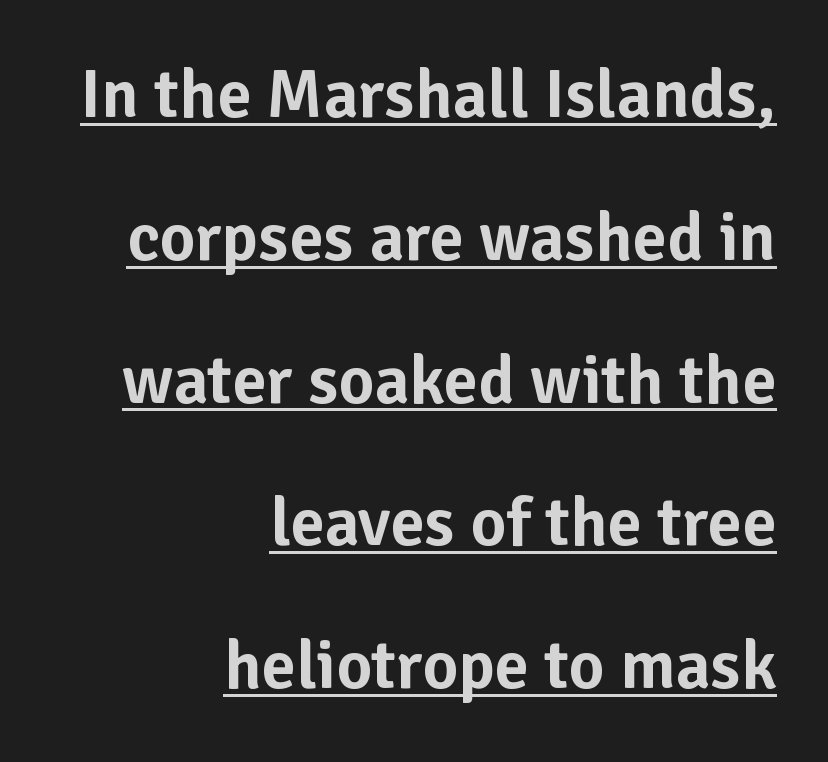
{"serif": "no", "italic": "no", "width": "normal", "stroke_contrast": "low", "x_height": "medium", "monospaced": "no", "underline": "yes", "align": "right", "line_spacing": "loose", "line_spacing_ratio": 2.07, "letter_spacing": "normal", "letter_spacing_em": 0.0, "glyph_px": 69}
